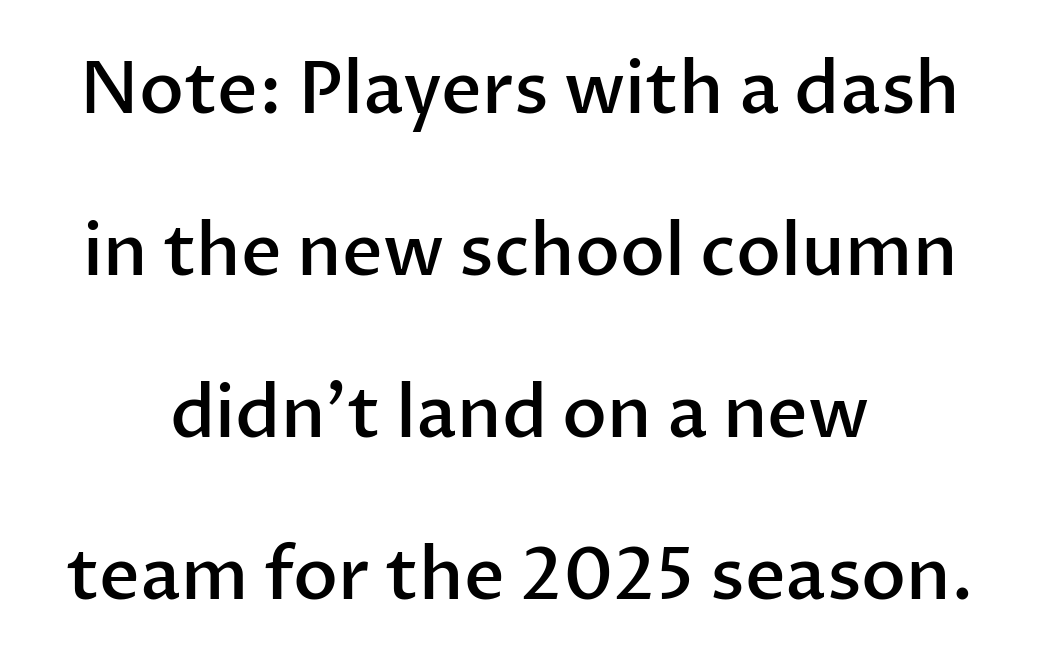
Q: Is the text bold? A: Semi-bold.
Q: Is the text italic (slanted)? A: No, it is upright.
Q: Is the typeface a serif or a sans-serif typeface? A: Sans-serif.
Q: Is the text underlined? A: No.
Q: How is the paragraph aligned? A: Centered.
Q: Is the spacing between letters normal or unusually wide? A: Normal.
Q: Is the spacing between lines tight, normal or loose? A: Loose.
Q: Width (condensed, normal, or wide)? A: Normal.
Q: Stroke contrast? A: Low.
Q: x-height? A: Medium.
Q: Monospaced? A: No.
